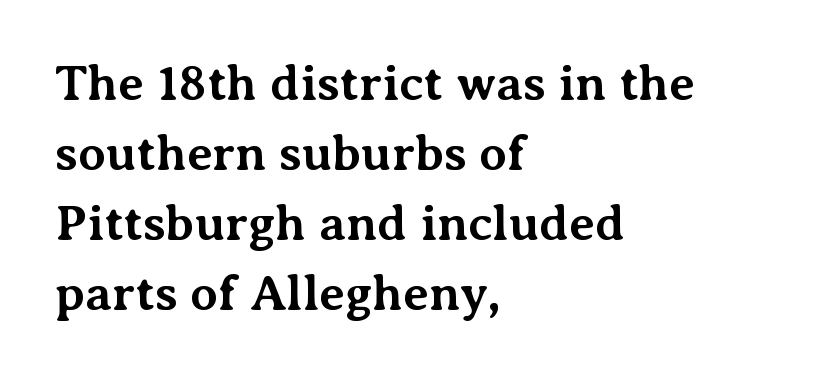
Each glyph is drawn with heavy, bold strokes. Are there feet on the stems? There are — it's a serif. This is roman type, the default non-slanted kind. You could call the tracking neutral — neither tight nor loose. A student would call this left alignment; a typographer would say flush left, rag right. Here the designer chose a conventional face with non-uniform glyph widths.
